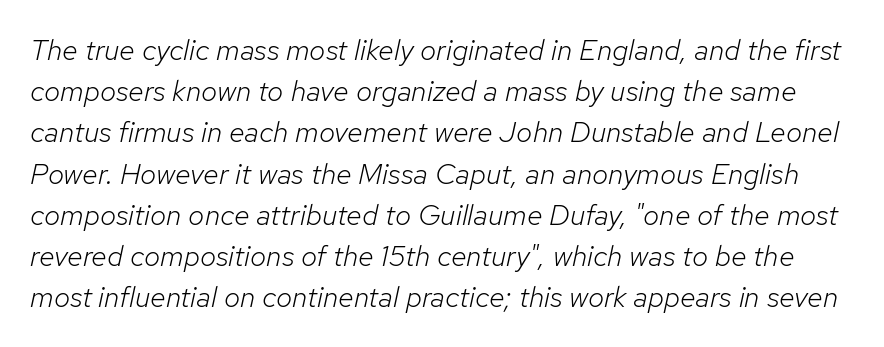
The passage shown is typed in a proportional face where columns would drift. Is the type heavy? It reads as light-to-regular instead. Between one letter and the next there's only the usual sliver of space. Evenly set lines give the paragraph a standard silhouette.
